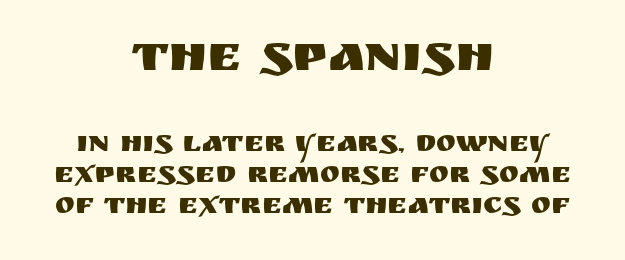
The image shows 52 px sans-serif type, upright; set centered, tight line spacing (1.04x), normal letter spacing, not underlined; the first (top) block is 1.73x larger; medium stroke contrast and a large x-height.
